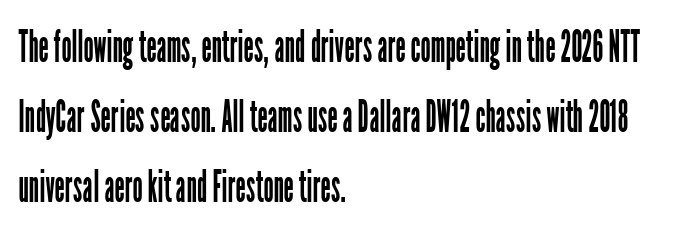
The image shows 45 px regular-weight, condensed sans-serif type, upright; set left-aligned, normal line spacing (1.56x), normal letter spacing, not underlined; low stroke contrast and a medium x-height.
